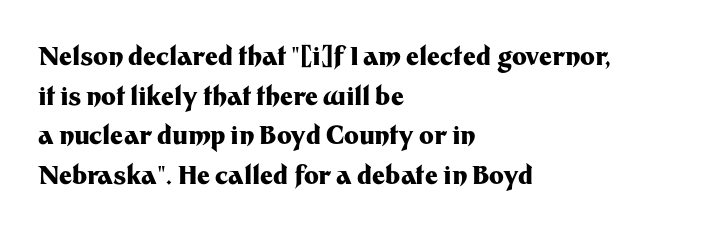
Q: Is the text bold? A: Yes.
Q: Is the text italic (slanted)? A: No, it is upright.
Q: Is the text underlined? A: No.
Q: How is the paragraph aligned? A: Left-aligned.
Q: Is the spacing between letters normal or unusually wide? A: Normal.
Q: Is the spacing between lines tight, normal or loose? A: Normal.
